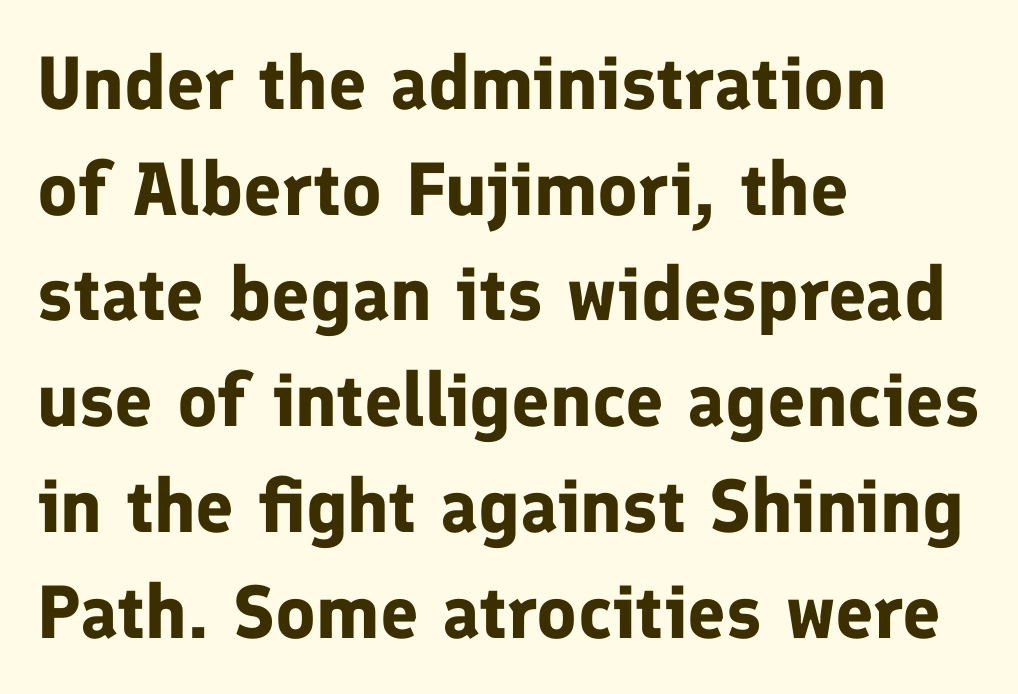
Q: Is the text bold? A: Yes.
Q: Is the text italic (slanted)? A: No, it is upright.
Q: Is the typeface a serif or a sans-serif typeface? A: Sans-serif.
Q: Is the text underlined? A: No.
Q: How is the paragraph aligned? A: Left-aligned.
Q: Is the spacing between letters normal or unusually wide? A: Normal.
Q: Is the spacing between lines tight, normal or loose? A: Normal.
Q: Width (condensed, normal, or wide)? A: Normal.
Q: Stroke contrast? A: Low.
Q: x-height? A: Medium.
Q: Monospaced? A: No.
